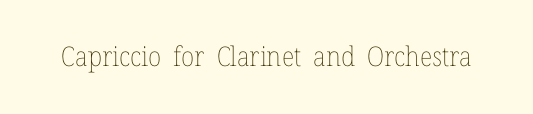
Q: Is the text bold? A: No.
Q: Is the text italic (slanted)? A: No, it is upright.
Q: Is the text underlined? A: No.
Q: Is the spacing between letters normal or unusually wide? A: Normal.
